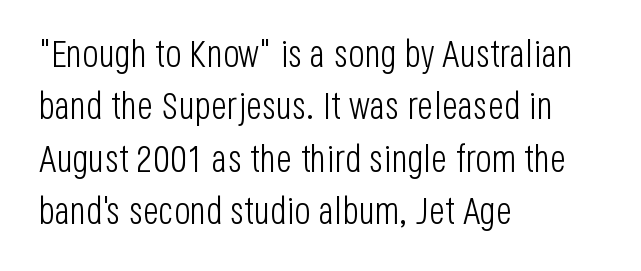
Just letters on the line, the space beneath them empty. Do the characters align in a grid? No, the font is proportional. Observe the absence of serifs on each vertical stroke in this sample. The rendering anchors every line to the left-hand side. No heavy texture on the line: the type isn't bold. The letters sit at their default tracking, neither squeezed nor spread.
